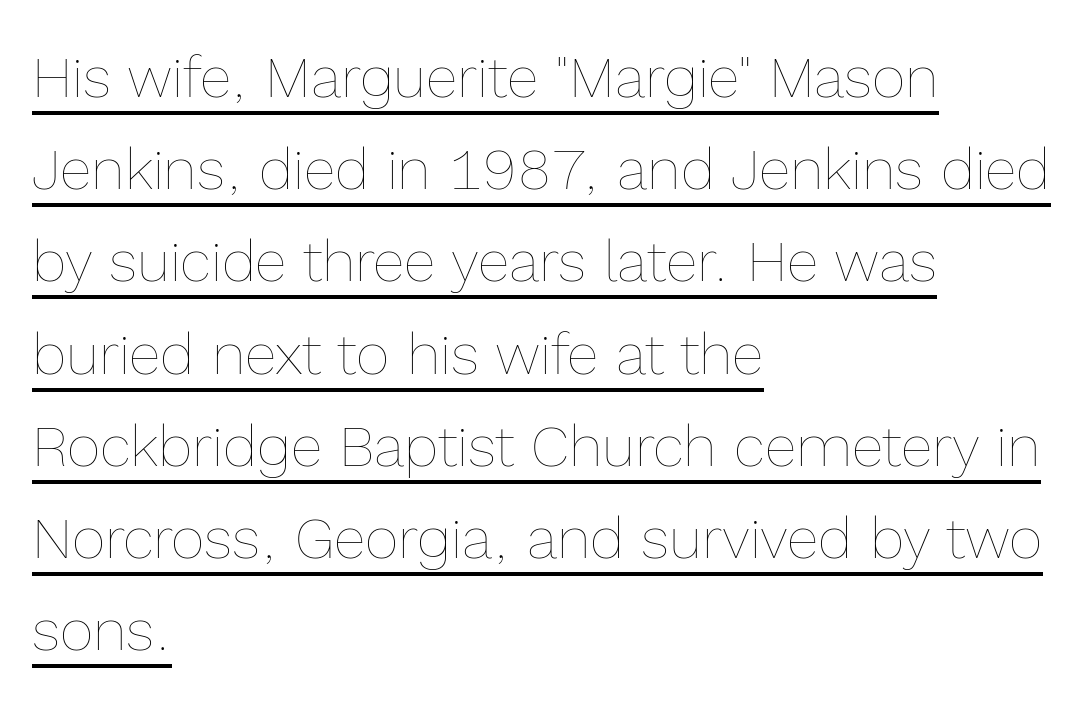
The image shows 58 px thin type, upright; set left-aligned, normal line spacing (1.59x), normal letter spacing, underlined; a medium x-height.
